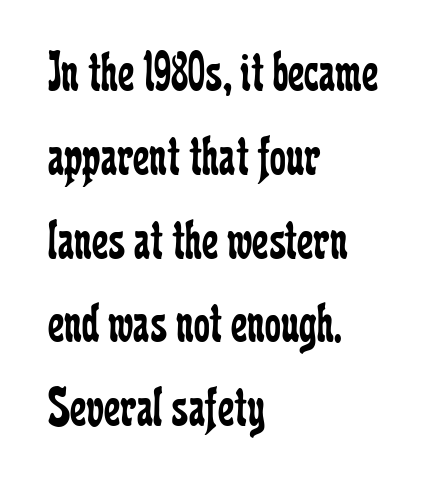
A quiet, ordinary-to-light weight characterises the typeface. Short note: letters normally spaced. Layout note: lines flush left. How would I describe the line gaps? Plain and ordinary. The passage shown is typed in a proportional face where columns would drift. Decoration check: the copy has no underline.
